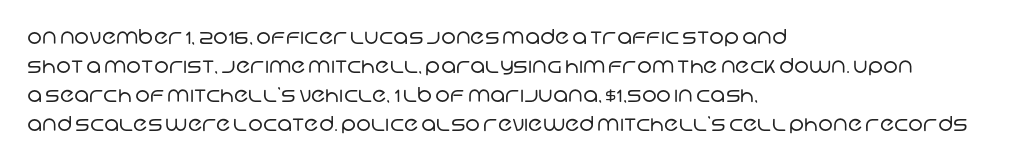
Q: Is the text bold? A: No.
Q: Is the text underlined? A: No.
Q: How is the paragraph aligned? A: Left-aligned.
Q: Is the spacing between letters normal or unusually wide? A: Normal.
Q: Is the spacing between lines tight, normal or loose? A: Normal.
